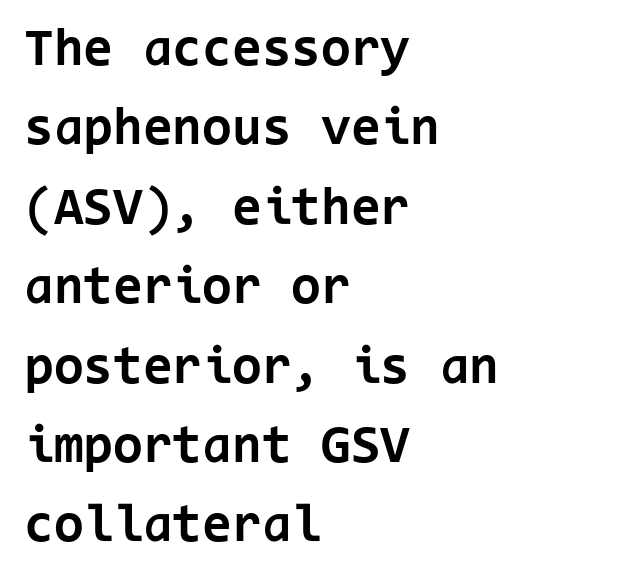
Characters remain perfectly vertical along every line. Notice how descenders clear the ascenders below comfortably — that's standard leading. Looks like terminal output: every glyph gets an equal slot. What weight is shown? A full bold with thick strokes.
